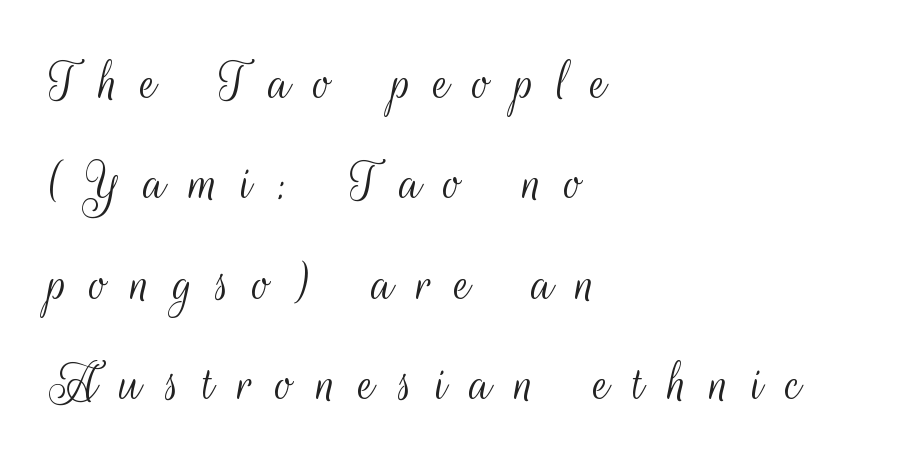
The image shows 58 px light, condensed sans-serif type; set left-aligned, line spacing 1.73x, unusually wide letter spacing (+0.4 em), not underlined; medium stroke contrast and a small x-height.
